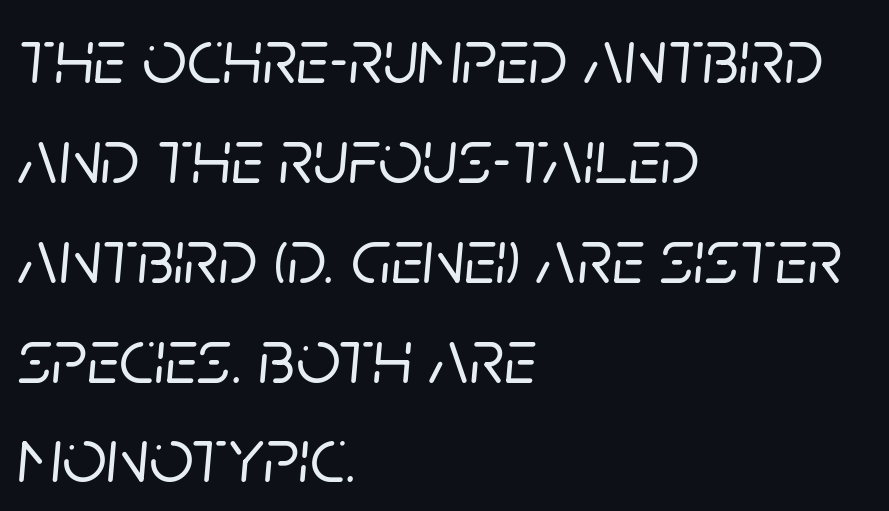
The image shows 78 px text type, italic (leaning right); set left-aligned, normal line spacing (1.28x), normal letter spacing, not underlined; low stroke contrast and a large x-height.
